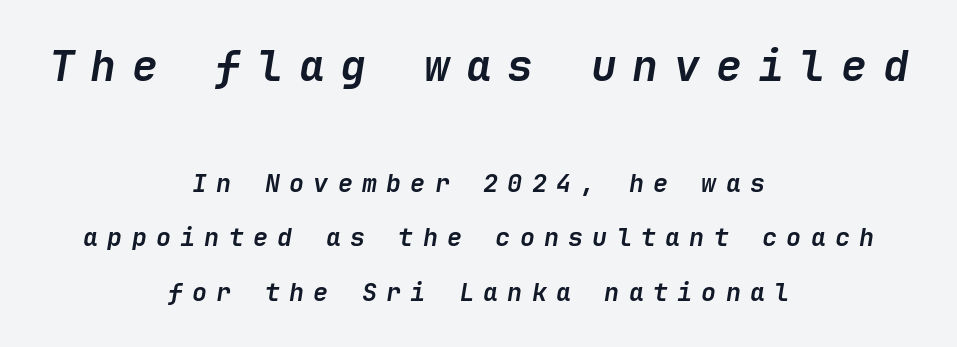
The image shows 43 px semibold type, italic (leaning right); set centered, loose line spacing (2.19x), unusually wide letter spacing (+0.37 em), not underlined; the first (top) block is 1.72x larger; low stroke contrast and a medium x-height.
